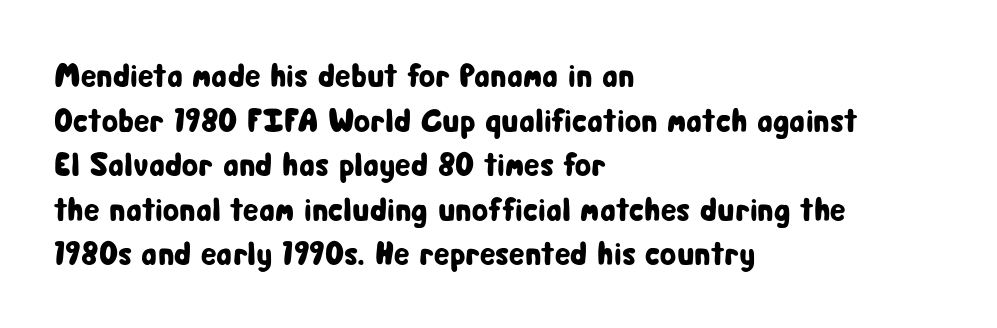
A clean baseline with only descenders dipping below it. The rag falls on the right side of this text block. Letter spacing: default. Think of a printed novel: that variable character pitch is what you see here.
